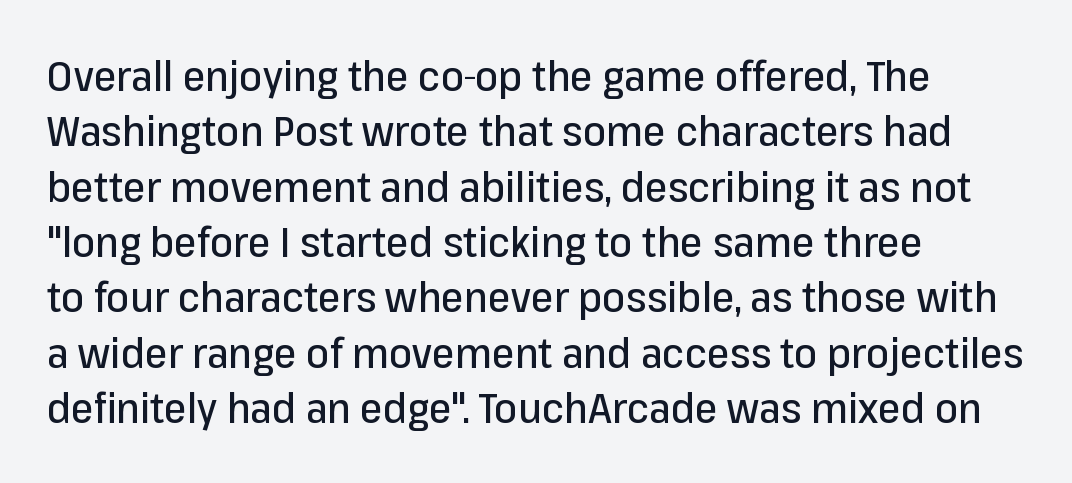
You could call the tracking neutral — neither tight nor loose. Proportional: the letters do not fall into vertical columns. The rendering uses a moderate line-height, typical for paragraphs. Where is the straight margin? On the left. Italic: no, the glyphs are upright roman.
